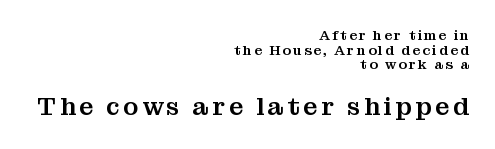
Q: Is the text italic (slanted)? A: No, it is upright.
Q: Is the text underlined? A: No.
Q: How is the paragraph aligned? A: Right-aligned.
Q: Is the spacing between lines tight, normal or loose? A: Tight.
Q: Which block of text is set in a larger size, the first (top) or the second (bottom)? A: The second (bottom) one.
